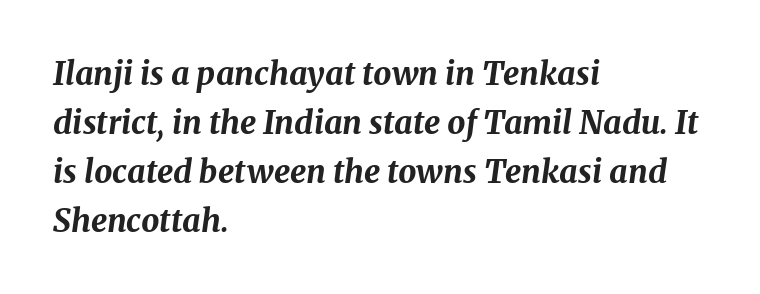
{"italic": "yes", "lean": "right", "slant_degrees": 8, "bold": "yes", "weight": "bold", "width": "normal", "stroke_contrast": "medium", "x_height": "medium", "monospaced": "no", "underline": "no", "align": "left", "line_spacing": "normal", "line_spacing_ratio": 1.53, "letter_spacing": "normal", "letter_spacing_em": 0.0, "glyph_px": 32}
